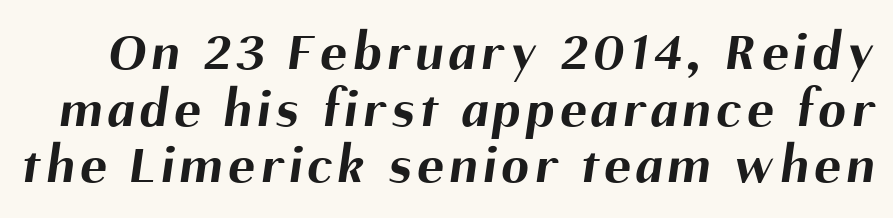
The image shows 55 px bold sans-serif type; set tight line spacing (1.03x), not underlined; medium stroke contrast and a medium x-height.
